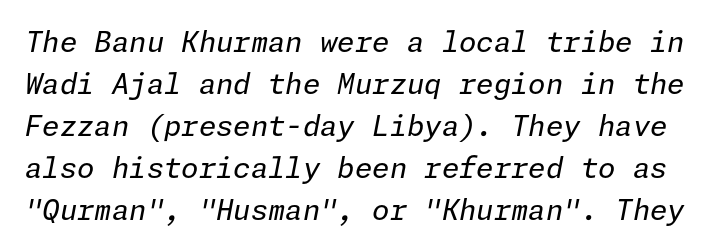
Regarding leading, the lines here are spaced in the standard way. There is no visible air inserted between adjacent glyphs. Observe the lean: these are italic letterforms. These glyphs show unthickened strokes, regular width or finer. Underline: absent.
